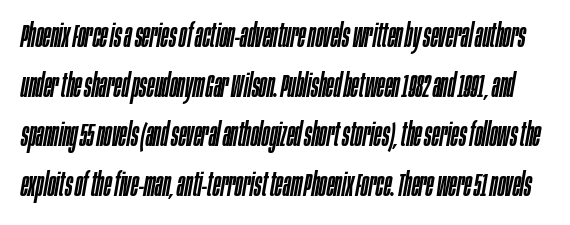
The image shows 32 px condensed type, italic (leaning right); set normal line spacing (1.55x), normal letter spacing, not underlined; low stroke contrast and a large x-height.
